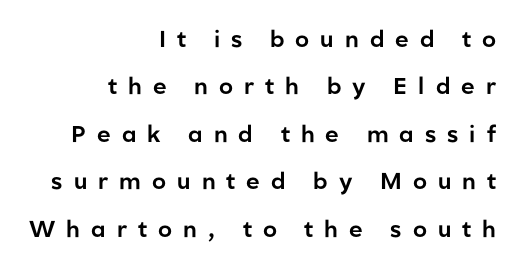
The line-height multiplier appears high, well above default. Where is the straight margin? On the right. Tracking here is generous; glyphs stand well apart from one another. These lines were composed using upright roman letters. Just letters on the line, the space beneath them empty.
